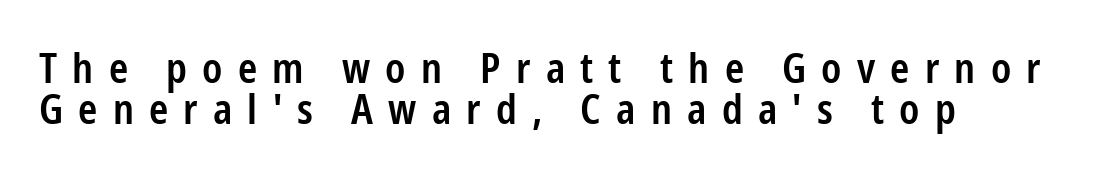
Each letter keeps its own natural width here, so spacing adapts to shape. Tall strokes in this sample are plumb rather than angled. Students, observe: this is what under-led, compact text looks like. These lines are composed in type without serifs. The zone under the glyphs is completely vacant. Glyph-to-glyph distance is far greater than everyday printed text.
